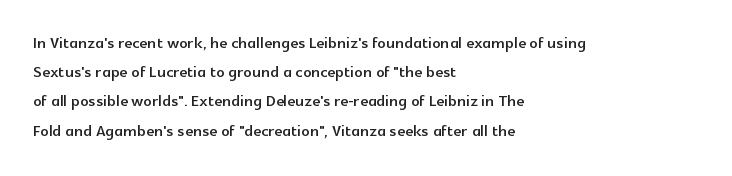
Q: Is the text italic (slanted)? A: No, it is upright.
Q: Is the text underlined? A: No.
Q: How is the paragraph aligned? A: Left-aligned.
Q: Is the spacing between letters normal or unusually wide? A: Normal.
Q: Is the spacing between lines tight, normal or loose? A: Normal.
